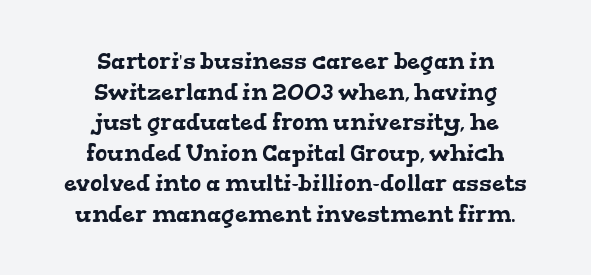
Q: Is the text underlined? A: No.
Q: How is the paragraph aligned? A: Centered.
Q: Is the spacing between letters normal or unusually wide? A: Normal.
Q: Is the spacing between lines tight, normal or loose? A: Normal.
